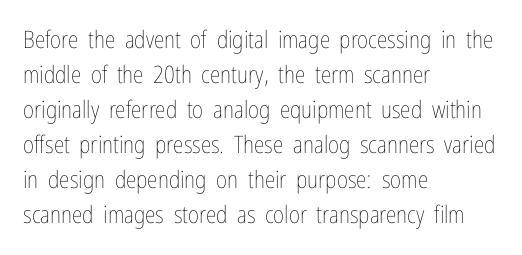
Q: Is the text bold? A: No.
Q: Is the text italic (slanted)? A: No, it is upright.
Q: Is the text underlined? A: No.
Q: How is the paragraph aligned? A: Left-aligned.
Q: Is the spacing between letters normal or unusually wide? A: Normal.
Q: Is the spacing between lines tight, normal or loose? A: Normal.
